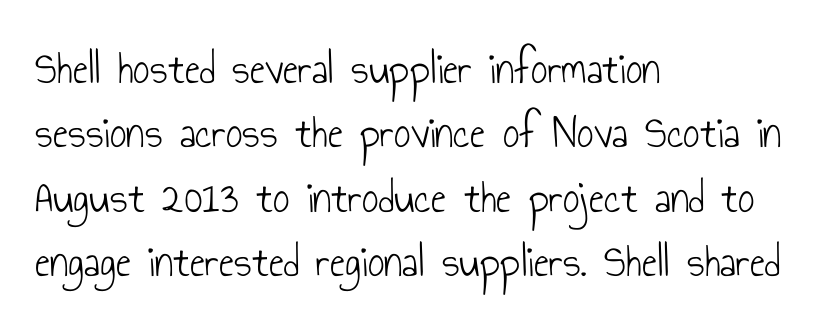
Every character sits straight up, as roman type does. The letterforms sit shoulder to shoulder at normal distance. No feet cap the strokes, marking this as sans-serif type. Descender tails drop into unmarked territory.
